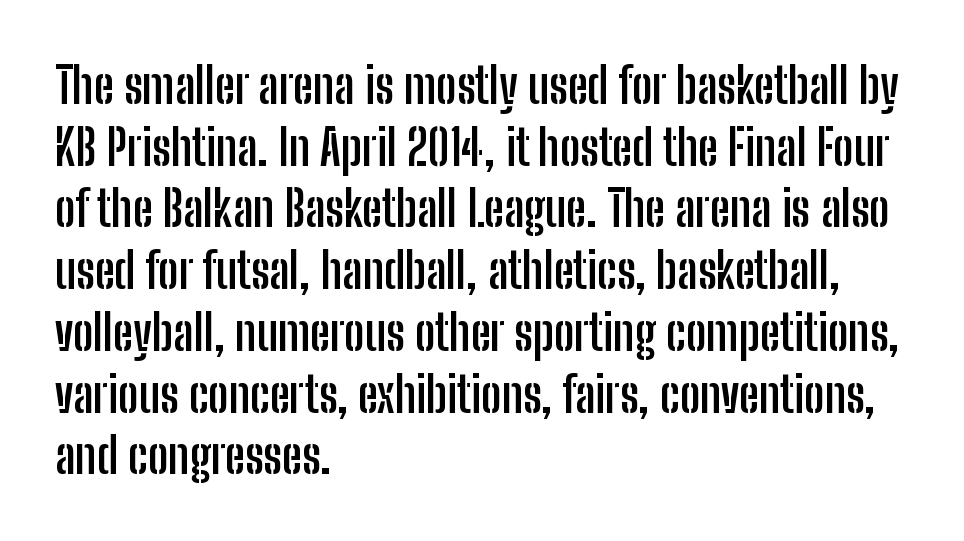
Q: Is the text bold? A: Yes.
Q: Is the text italic (slanted)? A: No, it is upright.
Q: Is the typeface a serif or a sans-serif typeface? A: Sans-serif.
Q: Is the text underlined? A: No.
Q: How is the paragraph aligned? A: Left-aligned.
Q: Is the spacing between letters normal or unusually wide? A: Normal.
Q: Is the spacing between lines tight, normal or loose? A: Normal.
Q: Width (condensed, normal, or wide)? A: Condensed.
Q: Stroke contrast? A: Low.
Q: x-height? A: Medium.
Q: Monospaced? A: No.
